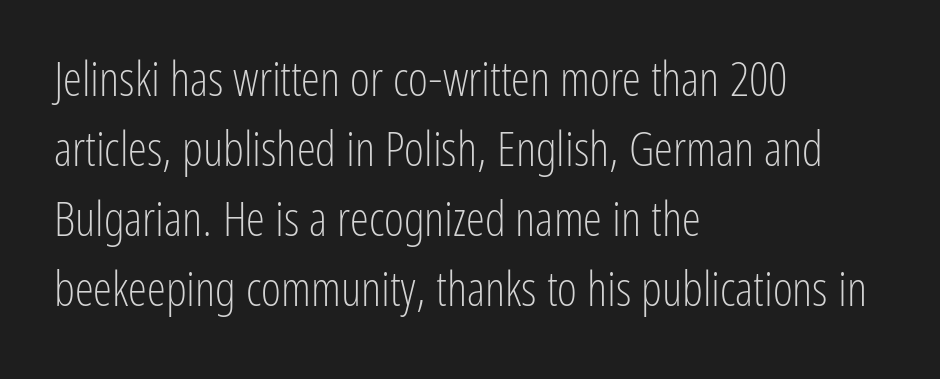
Q: Is the text bold? A: No.
Q: Is the text italic (slanted)? A: No, it is upright.
Q: Is the typeface a serif or a sans-serif typeface? A: Sans-serif.
Q: Is the text underlined? A: No.
Q: How is the paragraph aligned? A: Left-aligned.
Q: Is the spacing between letters normal or unusually wide? A: Normal.
Q: Is the spacing between lines tight, normal or loose? A: Normal.
Q: Width (condensed, normal, or wide)? A: Condensed.
Q: Stroke contrast? A: Low.
Q: x-height? A: Medium.
Q: Monospaced? A: No.
